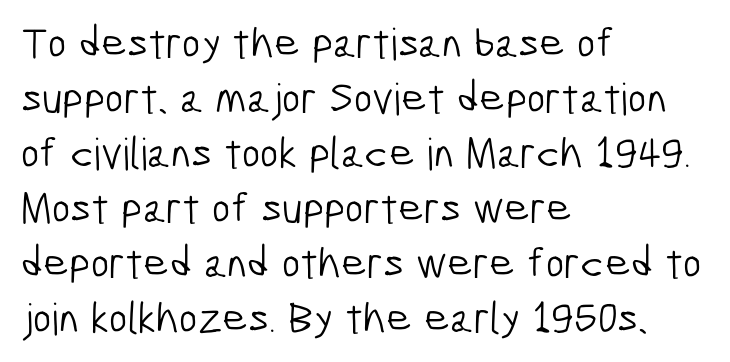
The designer went with a sans here, leaving each stem footless. In terms of leading, this rendering sits right in the middle. These lines stack with their left ends in a neat column. Short note: letters normally spaced.
